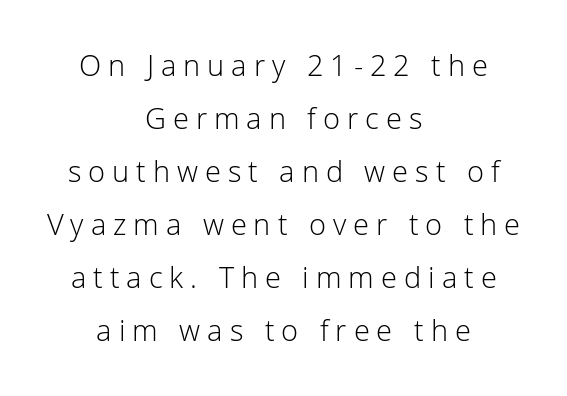
{"serif": "no", "italic": "no", "bold": "no", "weight": "light", "width": "normal", "stroke_contrast": "low", "x_height": "medium", "monospaced": "no", "underline": "no", "align": "center", "line_spacing_ratio": 1.83, "letter_spacing": "wide", "letter_spacing_em": 0.24, "glyph_px": 29}
